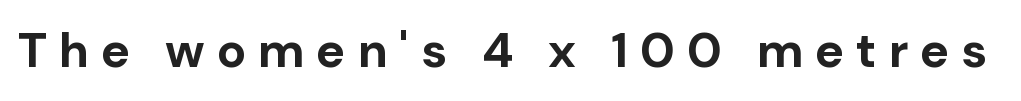
{"serif": "no", "italic": "no", "bold": "yes", "weight": "bold", "width": "normal", "stroke_contrast": "low", "x_height": "medium", "monospaced": "no", "underline": "no", "letter_spacing": "wide", "letter_spacing_em": 0.24, "glyph_px": 49}
